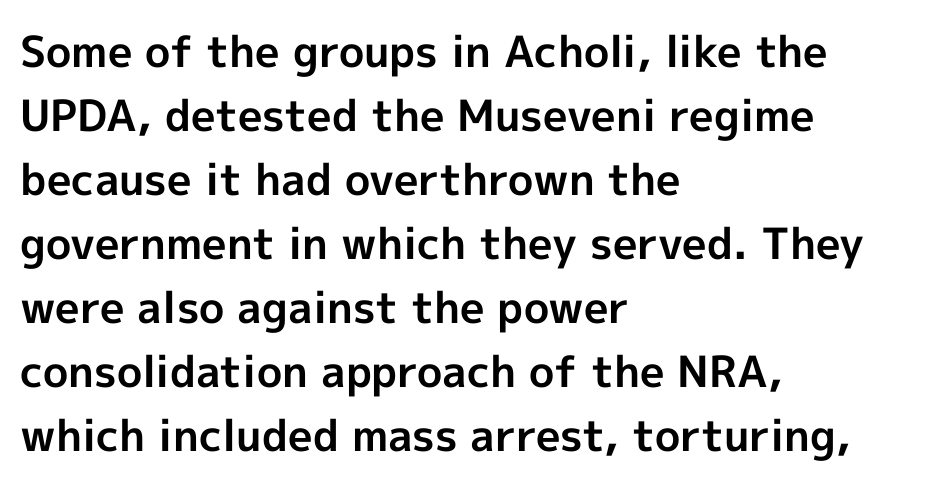
{"serif": "no", "italic": "no", "bold": "yes", "weight": "bold", "width": "normal", "x_height": "medium", "monospaced": "no", "underline": "no", "align": "left", "line_spacing": "normal", "line_spacing_ratio": 1.49, "letter_spacing": "normal", "letter_spacing_em": 0.0, "glyph_px": 43}
